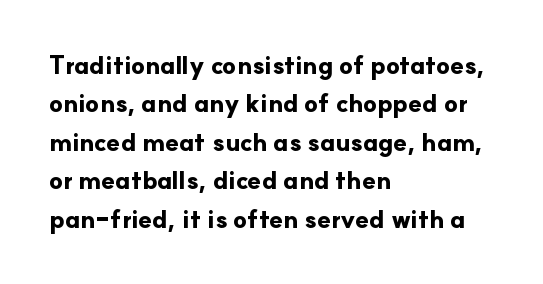
{"italic": "no", "bold": "yes", "underline": "no", "align": "left", "line_spacing": "normal", "line_spacing_ratio": 1.54, "letter_spacing": "normal", "letter_spacing_em": 0.0, "glyph_px": 25}
